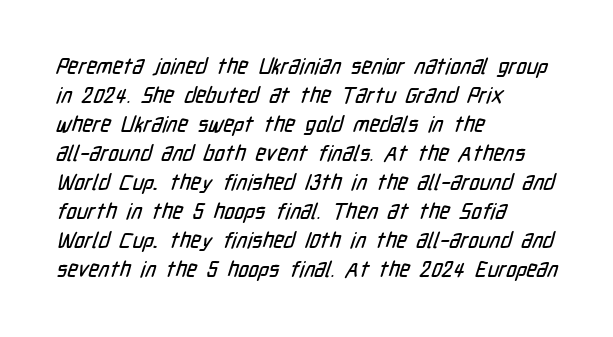
{"underline": "no", "align": "left", "line_spacing": "normal", "line_spacing_ratio": 1.32, "letter_spacing": "normal", "letter_spacing_em": 0.0, "glyph_px": 22}
